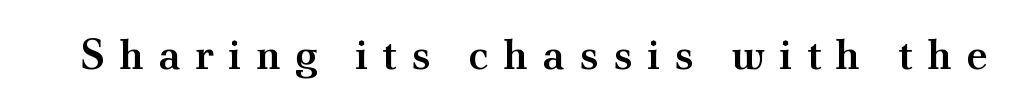
The image shows 42 px semibold serif type, upright; set unusually wide letter spacing (+0.34 em), not underlined; medium stroke contrast and a small x-height.
